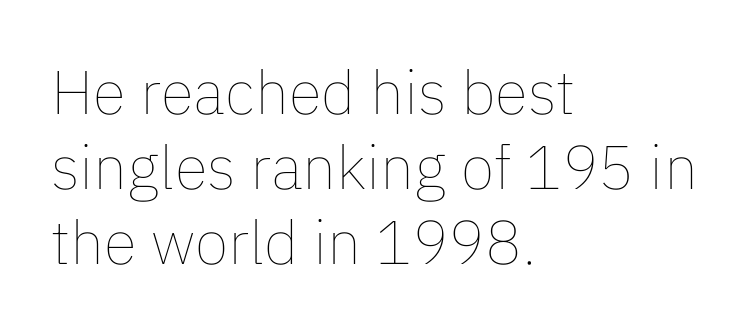
The weight would be labelled regular, book, light, or lighter still. If you drew a line through each stem, it would be perfectly vertical. Horizontal alignment here is leftward, the default for most running prose. Do the characters align in a grid? No, the font is proportional. Each row of text sits above clean, open space. Words appear dense and cohesive because spacing is normal.
